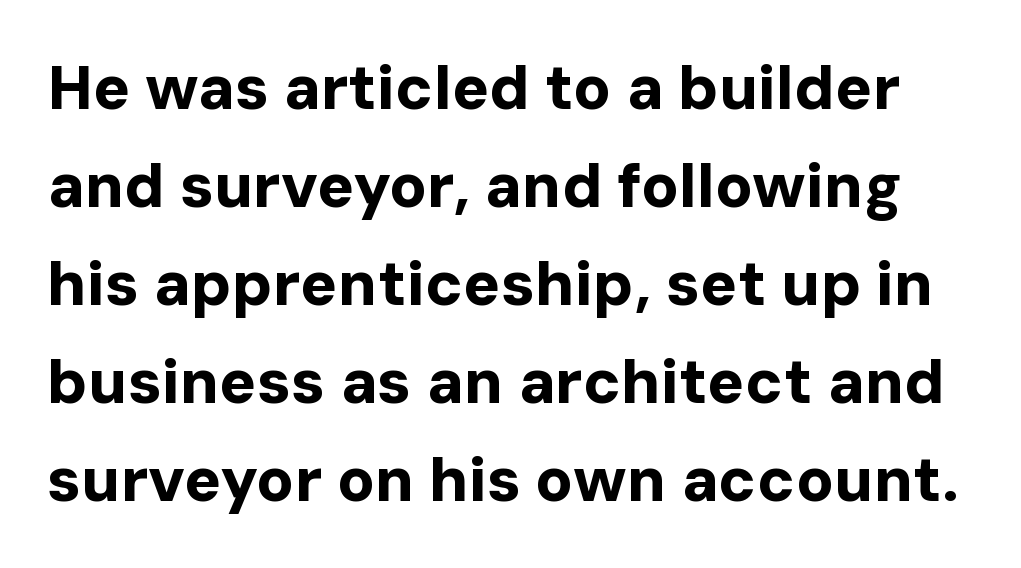
In terms of posture, this sample is upright. Varying glyph widths throughout — classic text-font behaviour. Compared with an ordinary text face, these strokes are far heavier — a full bold. Unmarked baselines from the first word to the last. Observe the ordinary spacing: letters are neighbours, not strangers. What's the leading like? Ordinary, nothing unusual.
